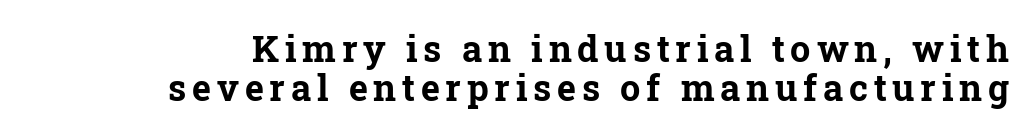
{"serif": "yes", "italic": "no", "bold": "yes", "weight": "bold", "width": "normal", "stroke_contrast": "low", "x_height": "medium", "monospaced": "no", "underline": "no", "line_spacing": "tight", "line_spacing_ratio": 1.07, "glyph_px": 36}
